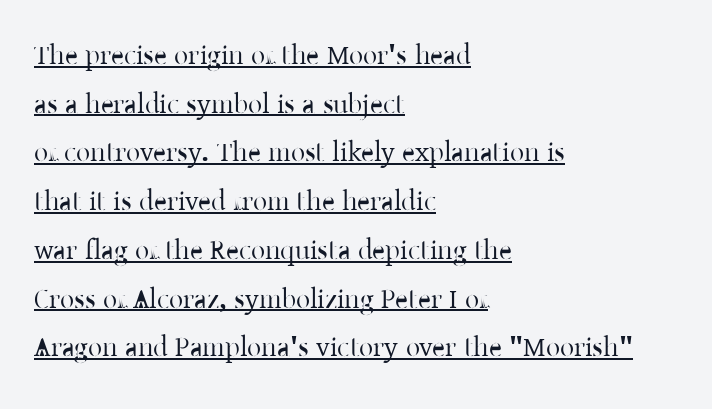
{"serif": "yes", "italic": "no", "width": "normal", "stroke_contrast": "low", "x_height": "medium", "monospaced": "no", "underline": "yes", "align": "left", "line_spacing_ratio": 1.74, "letter_spacing": "normal", "letter_spacing_em": 0.0, "glyph_px": 28}
